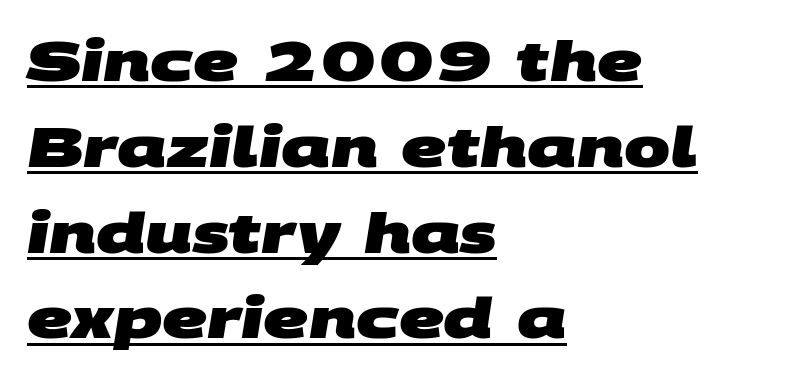
The passage shown has conventional tracking throughout. Vertically, the passage feels balanced, rows spaced as you'd expect. A dark, heavy texture on the line: the type is bold. Classification — sans serif.
